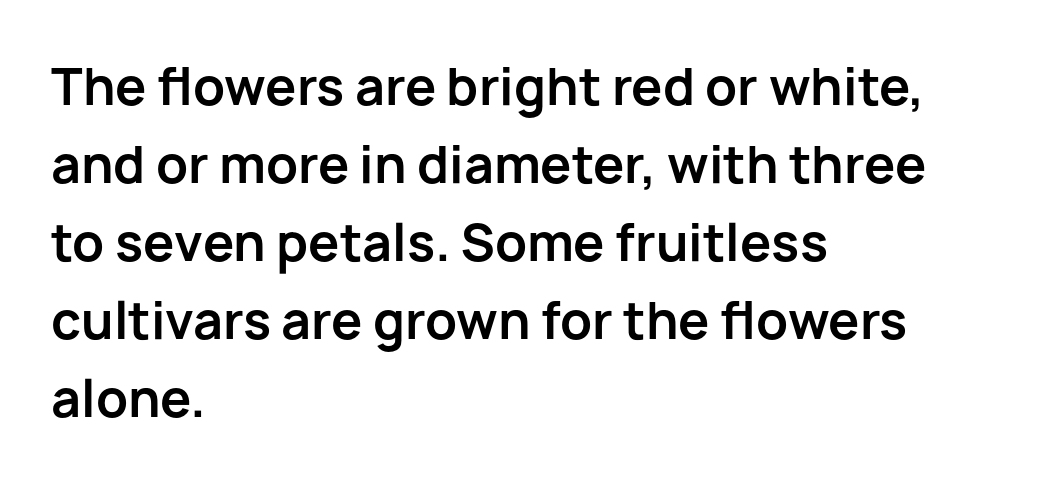
The image shows 50 px bold sans-serif type, upright; set left-aligned, normal line spacing (1.56x), normal letter spacing, not underlined; low stroke contrast and a medium x-height.
